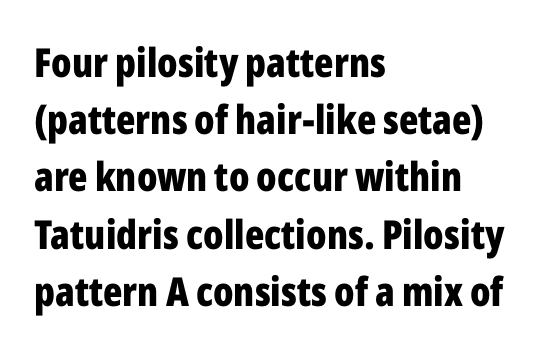
{"serif": "no", "italic": "no", "bold": "yes", "weight": "bold", "width": "condensed", "stroke_contrast": "low", "x_height": "medium", "monospaced": "no", "underline": "no", "align": "left", "line_spacing": "normal", "line_spacing_ratio": 1.43, "letter_spacing": "normal", "letter_spacing_em": 0.0, "glyph_px": 40}
